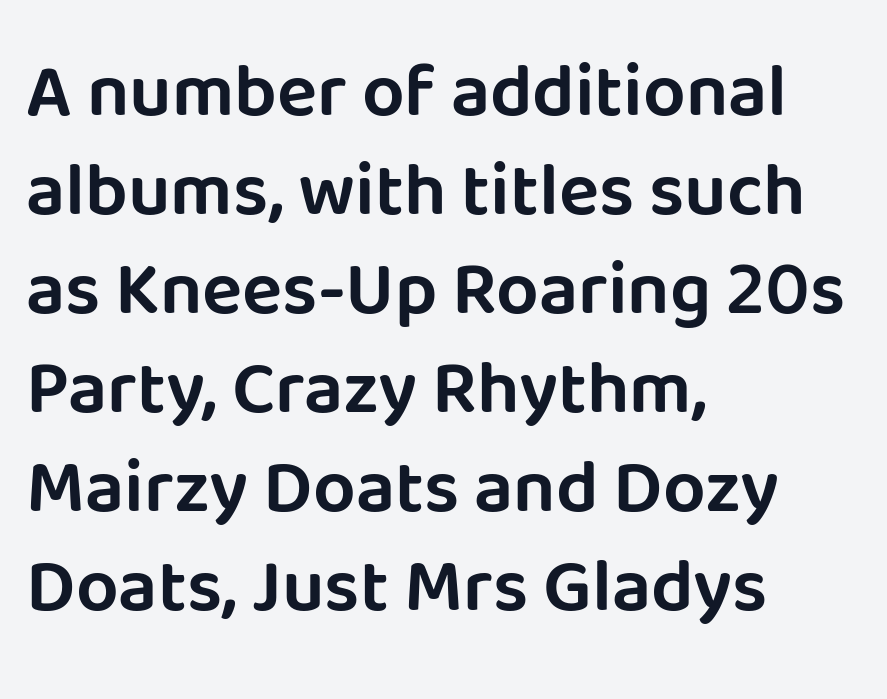
Summary of vertical rhythm: regular, with standard interline spacing. The setting favours the left margin, as ordinary paragraphs usually do. Tall strokes in this sample are plumb rather than angled. Proportional: the letters do not fall into vertical columns. Beneath every word, the page is bare.
